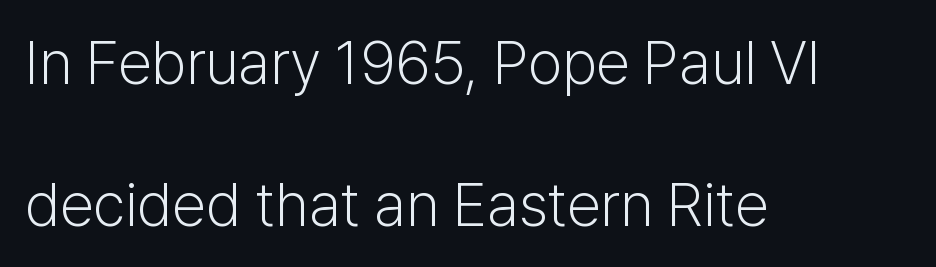
Compared with typical body copy, the letter spacing here is the same. The compositor pushed each line to the left boundary. Vertically, the passage feels expansive, rows floating well apart. Observe the absence of serifs on each vertical stroke in this sample.
